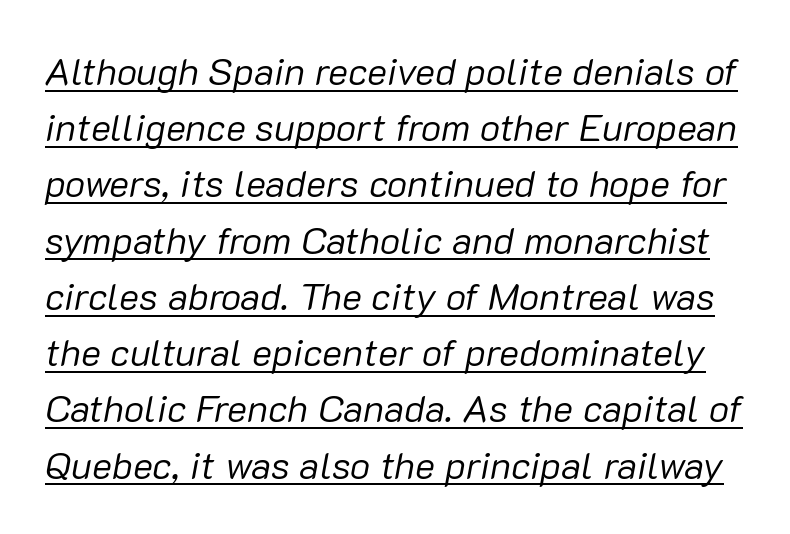
{"italic": "yes", "lean": "right", "slant_degrees": 10, "bold": "no", "weight": "regular", "width": "normal", "stroke_contrast": "low", "x_height": "medium", "monospaced": "no", "underline": "yes", "line_spacing": "normal", "line_spacing_ratio": 1.48, "letter_spacing": "normal", "letter_spacing_em": 0.0, "glyph_px": 38}
